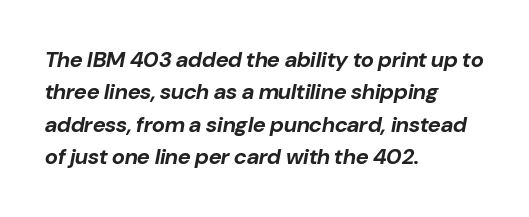
Successive baselines arrive at the customary interval. Between one letter and the next there's only the usual sliver of space. Unmarked baselines from the first word to the last. The lettering tilts uniformly, giving the passage an italic look. The compositor pushed each line to the left boundary. This is heavy type, rendered in bold.
